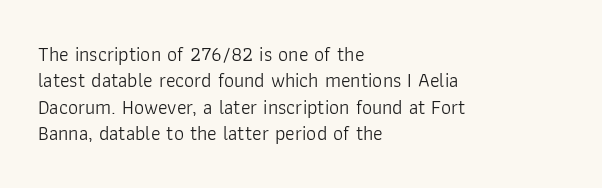
{"italic": "no", "bold": "no", "underline": "no", "align": "left", "line_spacing": "normal", "line_spacing_ratio": 1.32, "letter_spacing": "normal", "letter_spacing_em": 0.0, "glyph_px": 20}
